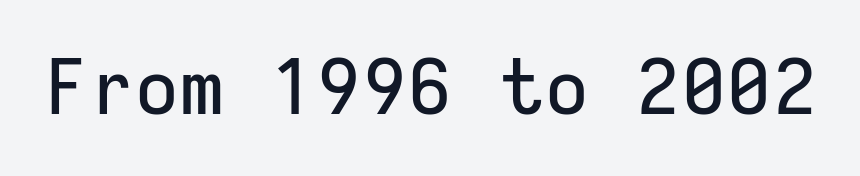
{"serif": "no", "italic": "no", "width": "normal", "stroke_contrast": "low", "x_height": "medium", "monospaced": "yes", "underline": "no", "letter_spacing": "normal", "letter_spacing_em": 0.0, "glyph_px": 76}
